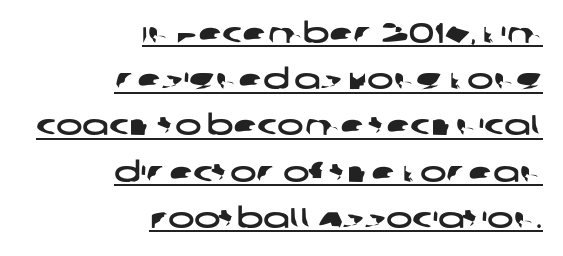
{"serif": "no", "width": "wide", "stroke_contrast": "low", "x_height": "large", "monospaced": "no", "underline": "yes", "align": "right", "line_spacing": "normal", "line_spacing_ratio": 1.65, "letter_spacing": "normal", "letter_spacing_em": 0.0, "glyph_px": 28}
